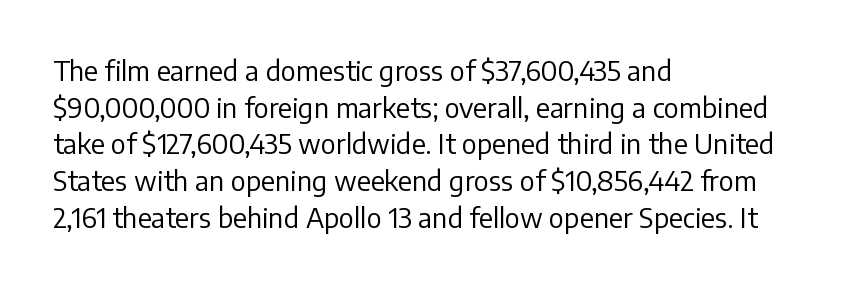
Reading down the block, your eye returns to a fixed left position each line. Do the letters lean? They stand straight. The strip under each line holds only bare page. Bold? No — there's no thickening of the strokes. Line spacing here is normal. Glyph-to-glyph distance matches everyday printed text.
